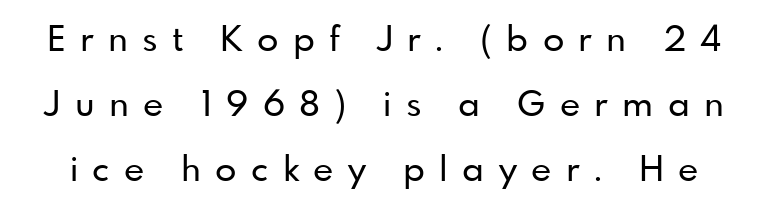
Any mark beneath the type? The region is blank. Think of a printed novel: that variable character pitch is what you see here. Posture: straight, roman, zero tilt. Tracking value appears strongly positive — letters spread wide. This rendering employs a face without finishing strokes, i.e., a sans-serif.
